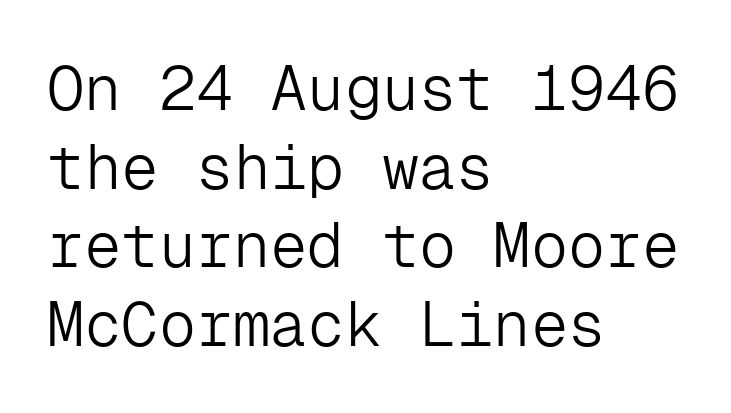
{"serif": "no", "italic": "no", "bold": "no", "weight": "light", "width": "normal", "stroke_contrast": "low", "x_height": "medium", "monospaced": "yes", "underline": "no", "align": "left", "line_spacing": "normal", "line_spacing_ratio": 1.27, "letter_spacing": "normal", "letter_spacing_em": 0.0, "glyph_px": 62}
